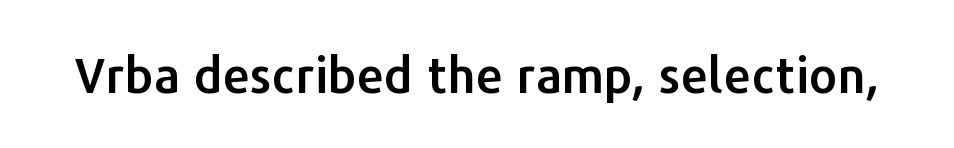
{"serif": "no", "italic": "no", "width": "normal", "stroke_contrast": "low", "x_height": "medium", "monospaced": "no", "underline": "no", "letter_spacing": "normal", "letter_spacing_em": 0.0, "glyph_px": 49}
